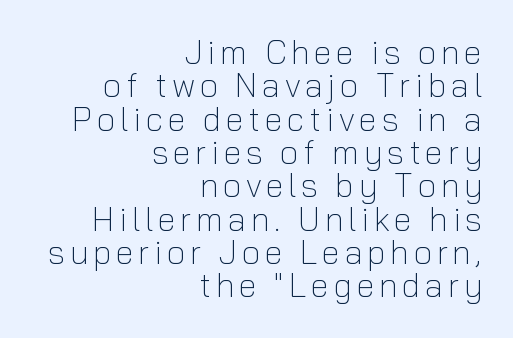
Q: Is the text bold? A: No.
Q: Is the text italic (slanted)? A: No, it is upright.
Q: Is the typeface a serif or a sans-serif typeface? A: Sans-serif.
Q: Is the text underlined? A: No.
Q: How is the paragraph aligned? A: Right-aligned.
Q: Is the spacing between lines tight, normal or loose? A: Tight.
Q: Width (condensed, normal, or wide)? A: Normal.
Q: Stroke contrast? A: Low.
Q: x-height? A: Medium.
Q: Monospaced? A: No.
